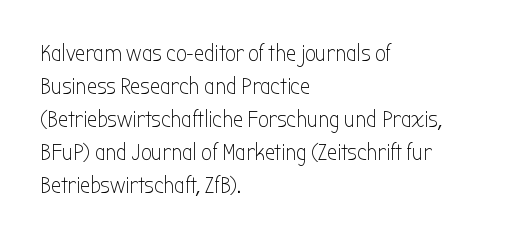
The image shows 23 px text type, upright; set left-aligned, normal line spacing (1.43x), normal letter spacing, not underlined.
